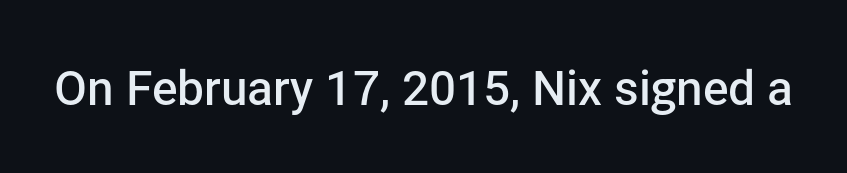
The image shows 48 px semibold sans-serif type, upright; set normal letter spacing, not underlined; low stroke contrast and a medium x-height.
